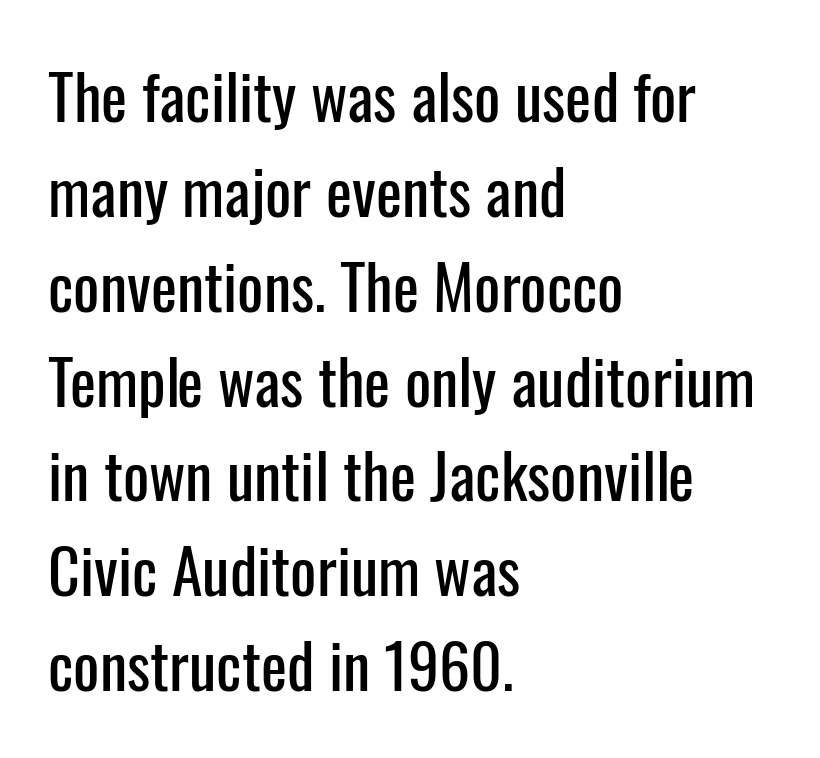
Q: Is the text italic (slanted)? A: No, it is upright.
Q: Is the typeface a serif or a sans-serif typeface? A: Sans-serif.
Q: Is the text underlined? A: No.
Q: How is the paragraph aligned? A: Left-aligned.
Q: Is the spacing between letters normal or unusually wide? A: Normal.
Q: Is the spacing between lines tight, normal or loose? A: Normal.
Q: Width (condensed, normal, or wide)? A: Condensed.
Q: Stroke contrast? A: Low.
Q: x-height? A: Medium.
Q: Monospaced? A: No.
